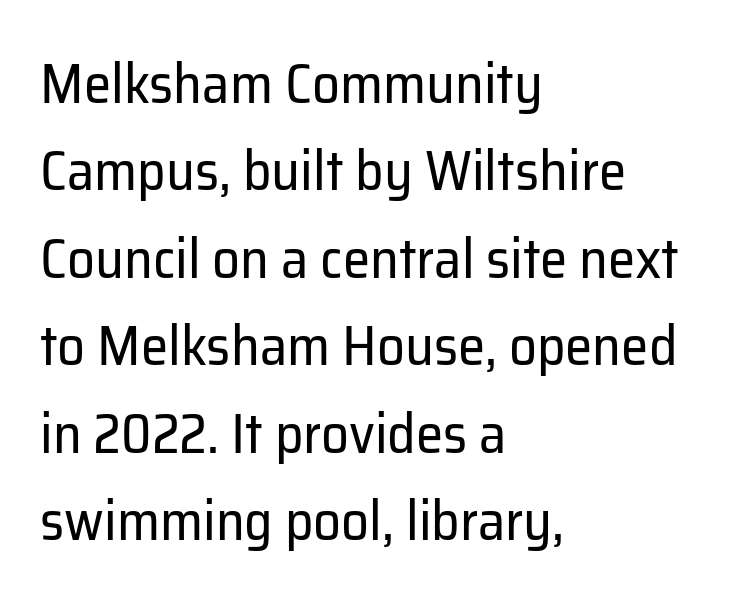
Q: Is the text bold? A: No.
Q: Is the text italic (slanted)? A: No, it is upright.
Q: Is the typeface a serif or a sans-serif typeface? A: Sans-serif.
Q: Is the text underlined? A: No.
Q: How is the paragraph aligned? A: Left-aligned.
Q: Is the spacing between letters normal or unusually wide? A: Normal.
Q: Is the spacing between lines tight, normal or loose? A: Normal.
Q: Width (condensed, normal, or wide)? A: Normal.
Q: Stroke contrast? A: Low.
Q: x-height? A: Medium.
Q: Monospaced? A: No.
